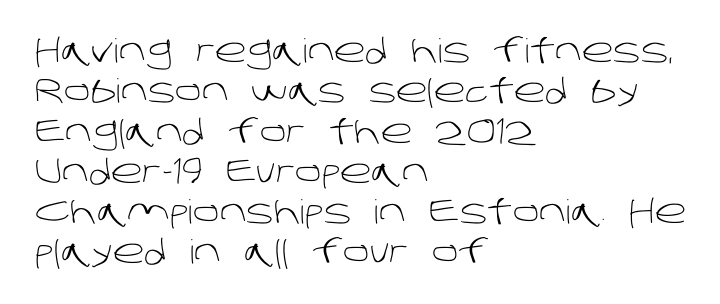
The face used here is proportionally spaced, like ordinary book or web type. Nobody drew a line under any word here. Stroke thickness stays within the range of a standard reading face or lighter. Leftover space on each line is placed entirely after the last word. Tracking value appears to be zero — textbook default spacing.
